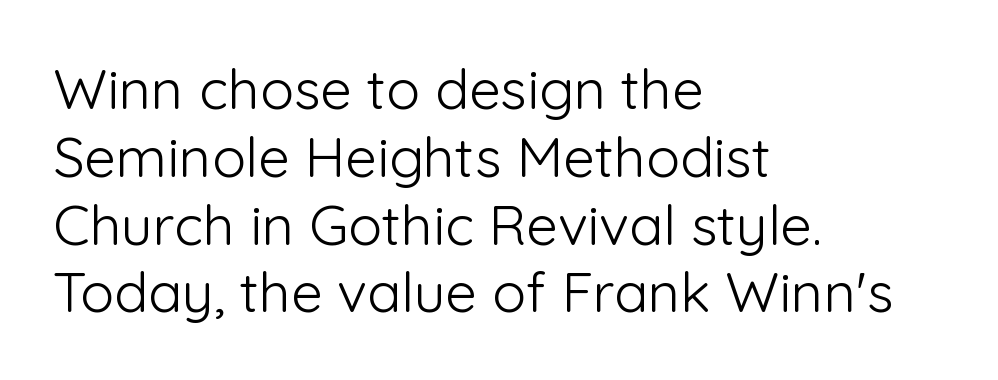
{"serif": "no", "italic": "no", "bold": "no", "weight": "light", "width": "normal", "stroke_contrast": "low", "x_height": "medium", "monospaced": "no", "underline": "no", "align": "left", "line_spacing_ratio": 1.21, "letter_spacing": "normal", "letter_spacing_em": 0.0, "glyph_px": 56}
